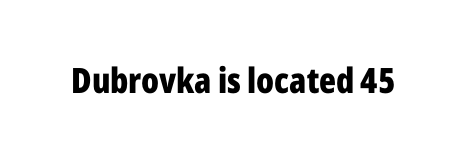
The image shows 35 px bold, condensed sans-serif type, upright; set normal letter spacing, not underlined; low stroke contrast and a medium x-height.
